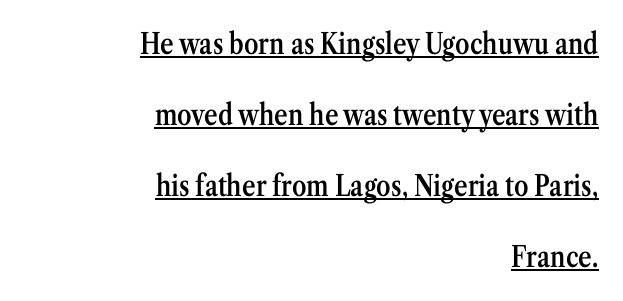
Q: Is the text bold? A: Semi-bold.
Q: Is the text italic (slanted)? A: No, it is upright.
Q: Is the typeface a serif or a sans-serif typeface? A: Serif.
Q: Is the text underlined? A: Yes.
Q: How is the paragraph aligned? A: Right-aligned.
Q: Is the spacing between letters normal or unusually wide? A: Normal.
Q: Is the spacing between lines tight, normal or loose? A: Loose.
Q: Width (condensed, normal, or wide)? A: Condensed.
Q: Stroke contrast? A: Medium.
Q: x-height? A: Medium.
Q: Monospaced? A: No.
